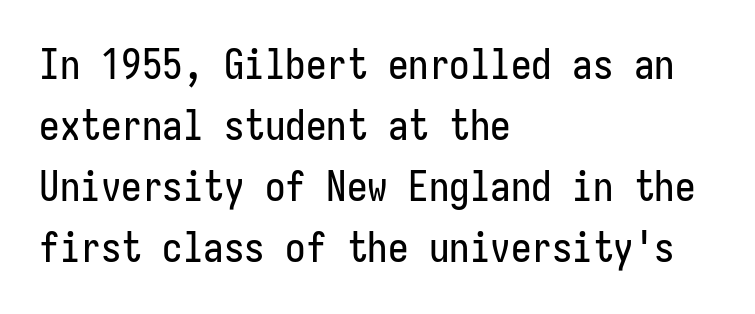
{"serif": "no", "italic": "no", "width": "condensed", "stroke_contrast": "low", "x_height": "medium", "underline": "no", "align": "left", "line_spacing": "normal", "line_spacing_ratio": 1.49, "letter_spacing": "normal", "letter_spacing_em": 0.0, "glyph_px": 41}
